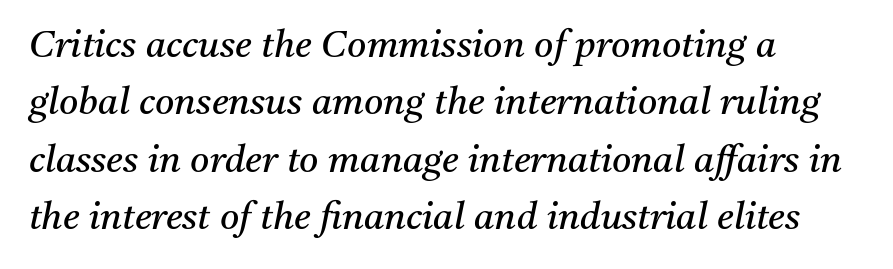
There is no visible air inserted between adjacent glyphs. Nobody drew a line under any word here. Think of a printed novel: that variable character pitch is what you see here. Stroke thickness stays within the range of a standard reading face or lighter. Regarding leading, the lines here are spaced in the standard way. The specimen reads as italic at a glance.
